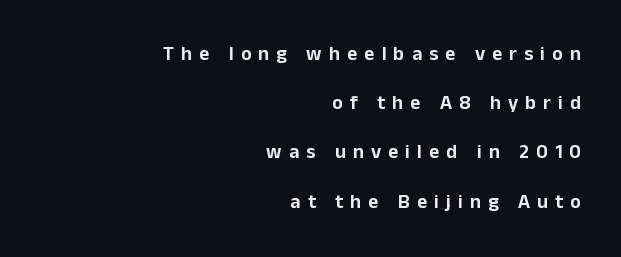
Q: Is the text italic (slanted)? A: No, it is upright.
Q: Is the text underlined? A: No.
Q: How is the paragraph aligned? A: Right-aligned.
Q: Is the spacing between letters normal or unusually wide? A: Unusually wide.
Q: Is the spacing between lines tight, normal or loose? A: Loose.
